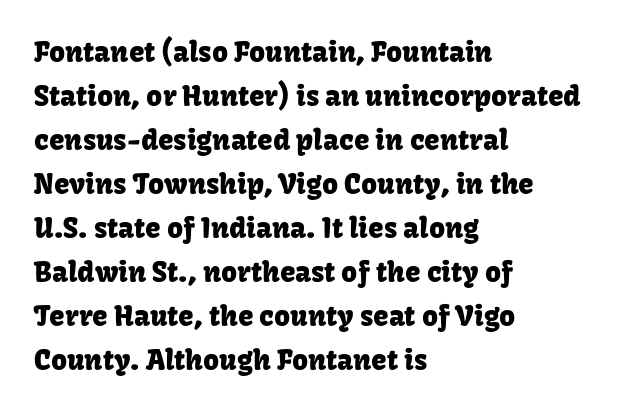
A typesetter would mark this as roman, not italic. The tracking reads as untouched default to a designer's eye. Compared with typical paragraphs, the rows here are spaced about the same. Examine the stroke ends and you'll find no serifs. Plain, unruled lines of type. The ragged edge is on the right, which tells us the setting is flush left.
